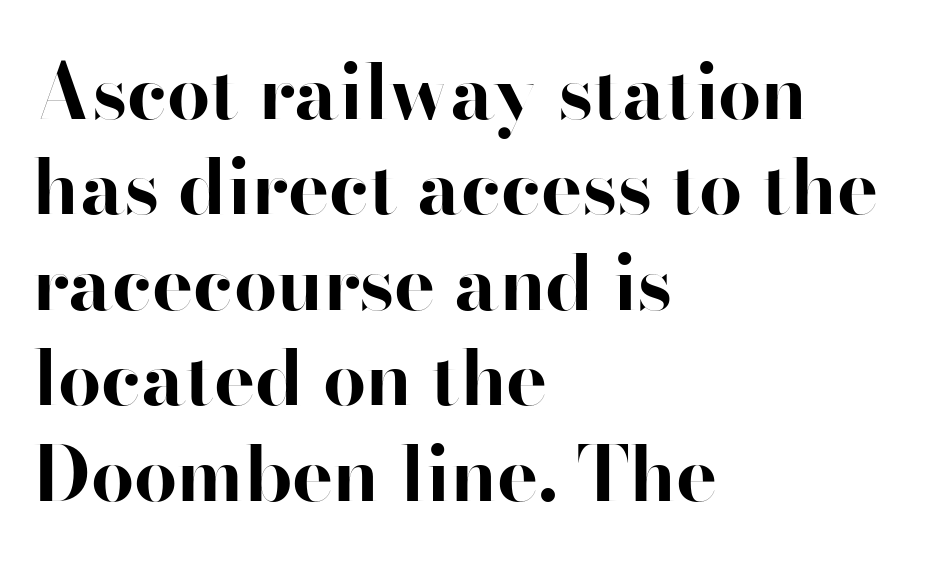
The font's upright variant was chosen for this text. The gaps between neighbouring characters are ordinary and unremarkable. Bold? Absolutely — the strokes are thick and heavy. Each letter keeps its own natural width here, so spacing adapts to shape. Unmarked baselines from the first word to the last.
